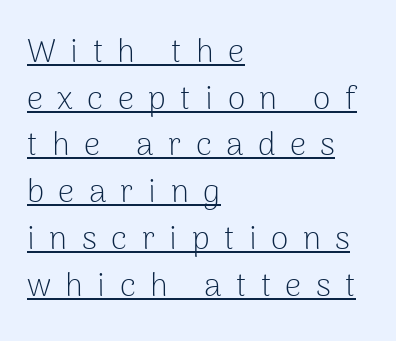
{"serif": "no", "italic": "no", "bold": "no", "weight": "light", "width": "normal", "stroke_contrast": "low", "x_height": "medium", "monospaced": "no", "underline": "yes", "align": "left", "line_spacing": "normal", "line_spacing_ratio": 1.46, "letter_spacing": "wide", "letter_spacing_em": 0.45, "glyph_px": 32}
